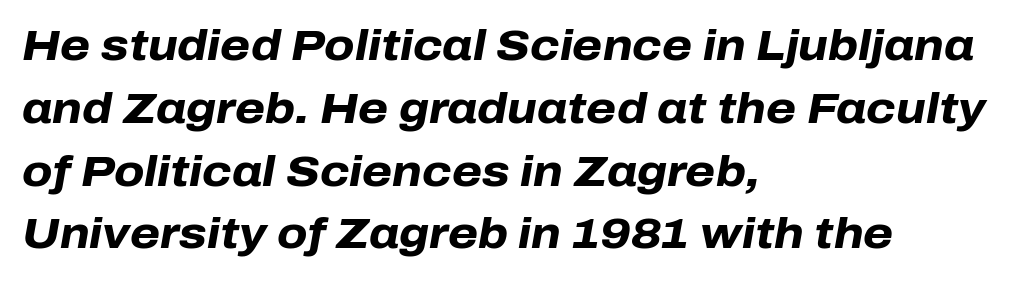
{"italic": "yes", "lean": "right", "slant_degrees": 10, "bold": "yes", "weight": "heavy", "width": "normal", "stroke_contrast": "low", "x_height": "medium", "monospaced": "no", "underline": "no", "align": "left", "line_spacing": "normal", "line_spacing_ratio": 1.46, "letter_spacing": "normal", "letter_spacing_em": 0.0, "glyph_px": 43}
